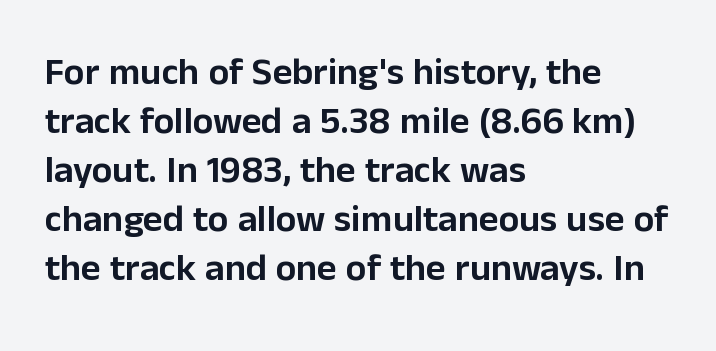
Each letter keeps its own natural width here, so spacing adapts to shape. Vertically, the passage feels balanced, rows spaced as you'd expect. Underlining? Definitely not there. Quick note: not italic, upright. Inter-character spacing is left at the font's built-in metrics. Alignment: flush left.
